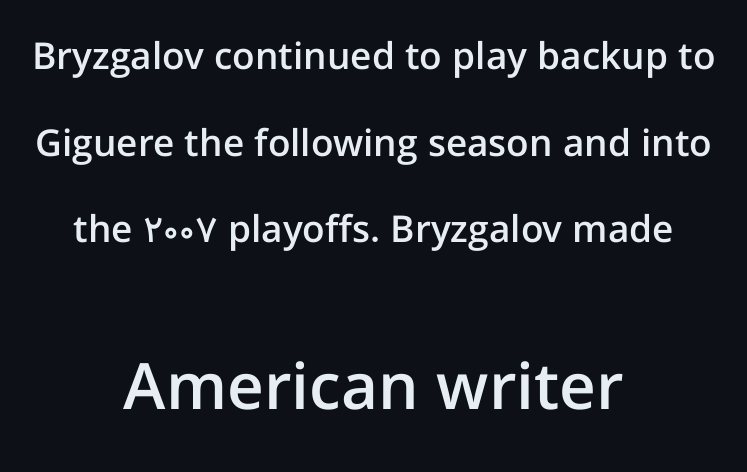
Q: Is the text bold? A: Semi-bold.
Q: Is the text italic (slanted)? A: No, it is upright.
Q: Is the typeface a serif or a sans-serif typeface? A: Sans-serif.
Q: Is the text underlined? A: No.
Q: How is the paragraph aligned? A: Centered.
Q: Is the spacing between letters normal or unusually wide? A: Normal.
Q: Is the spacing between lines tight, normal or loose? A: Loose.
Q: Which block of text is set in a larger size, the first (top) or the second (bottom)? A: The second (bottom) one.
Q: Width (condensed, normal, or wide)? A: Normal.
Q: Stroke contrast? A: Low.
Q: x-height? A: Medium.
Q: Monospaced? A: No.
